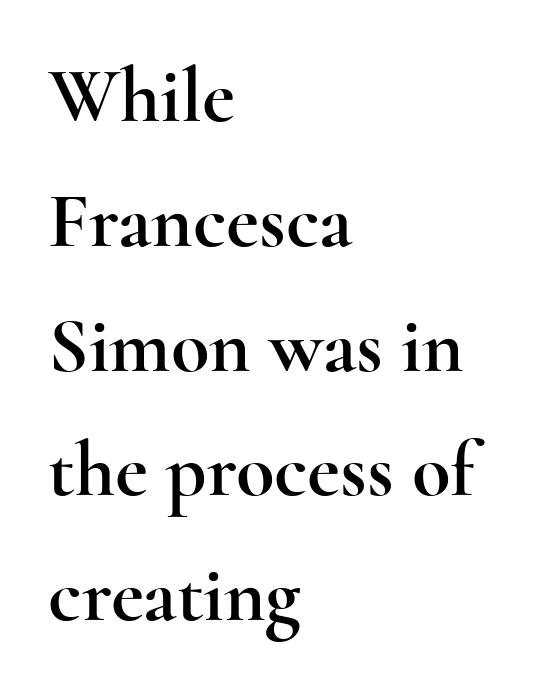
Q: Is the text italic (slanted)? A: No, it is upright.
Q: Is the typeface a serif or a sans-serif typeface? A: Serif.
Q: Is the text underlined? A: No.
Q: How is the paragraph aligned? A: Left-aligned.
Q: Is the spacing between letters normal or unusually wide? A: Normal.
Q: Is the spacing between lines tight, normal or loose? A: Normal.
Q: Width (condensed, normal, or wide)? A: Wide.
Q: x-height? A: Small.
Q: Monospaced? A: No.
